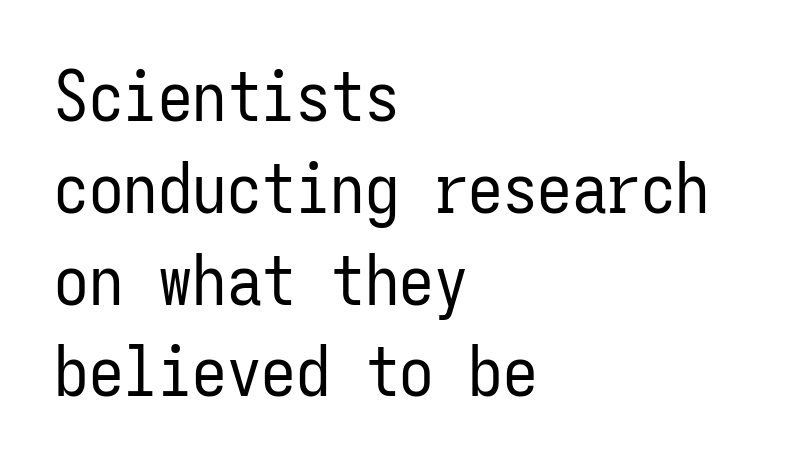
Q: Is the text bold? A: No.
Q: Is the text italic (slanted)? A: No, it is upright.
Q: Is the typeface a serif or a sans-serif typeface? A: Sans-serif.
Q: Is the text underlined? A: No.
Q: How is the paragraph aligned? A: Left-aligned.
Q: Is the spacing between letters normal or unusually wide? A: Normal.
Q: Is the spacing between lines tight, normal or loose? A: Normal.
Q: Width (condensed, normal, or wide)? A: Condensed.
Q: Stroke contrast? A: Low.
Q: x-height? A: Medium.
Q: Monospaced? A: Yes.
